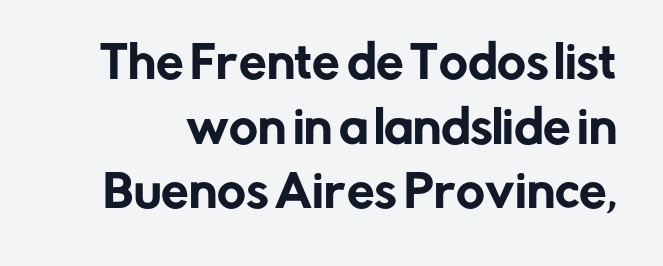
The image shows 44 px sans-serif type, upright; set normal line spacing (1.47x), normal letter spacing, not underlined; low stroke contrast and a medium x-height.
